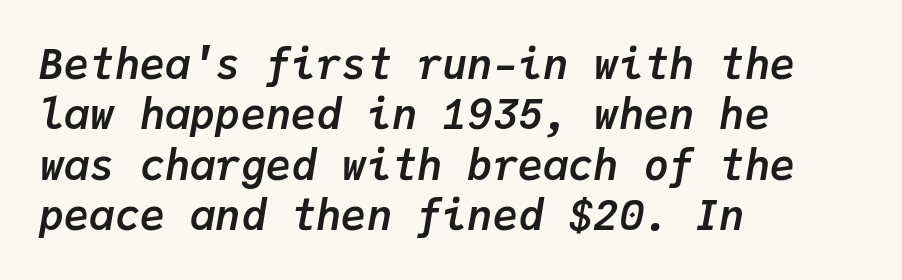
Q: Is the text bold? A: Yes.
Q: Is the text italic (slanted)? A: Yes, it leans right by about 9 degrees.
Q: Is the text underlined? A: No.
Q: How is the paragraph aligned? A: Left-aligned.
Q: Is the spacing between letters normal or unusually wide? A: Normal.
Q: Width (condensed, normal, or wide)? A: Normal.
Q: Stroke contrast? A: Low.
Q: x-height? A: Medium.
Q: Monospaced? A: Yes.
